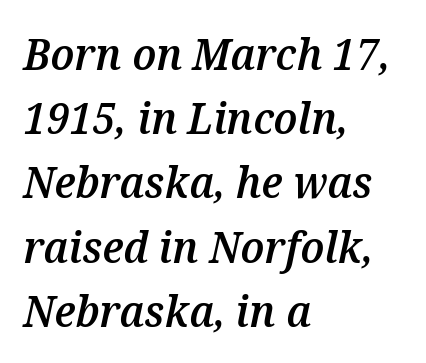
Each letter keeps its own natural width here, so spacing adapts to shape. You can tell it's italic because the verticals aren't actually vertical. Regular leading. Glance below the letters and you will spot only blank space. Stroke thickness is moderately raised; the sample reads as semibold. The ragged edge is on the right, which tells us the setting is flush left.
